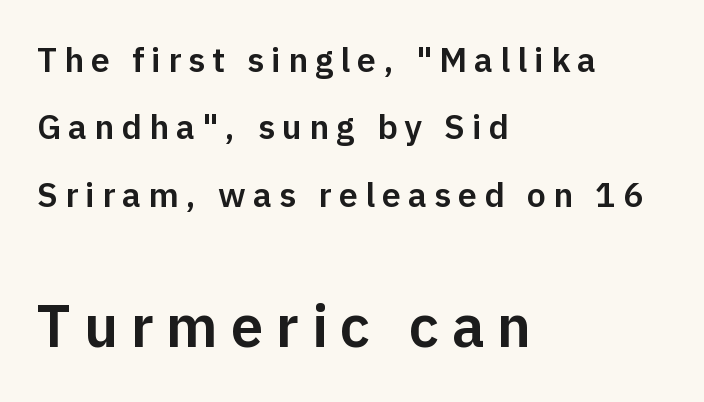
The compositor pushed each line to the left boundary. Quick note: underline off. Substantial extra tracking has been applied to these lines. The rendering uses a large line-height, opening up the rows.
